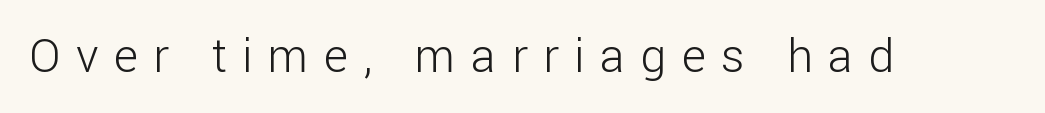
The image shows 46 px light sans-serif type, upright; set unusually wide letter spacing (+0.34 em), not underlined; low stroke contrast and a medium x-height.
